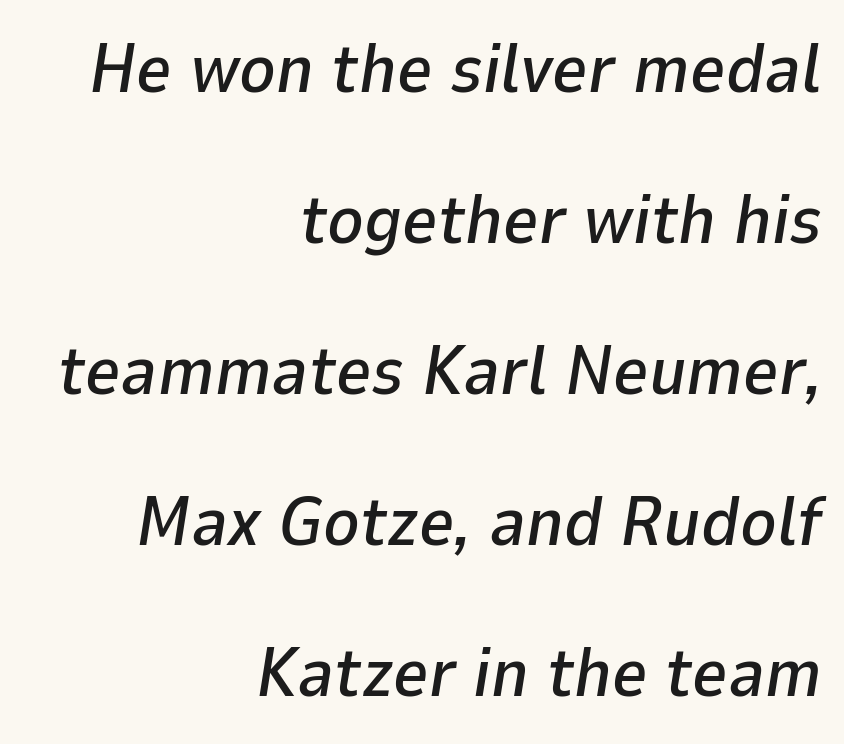
{"italic": "yes", "lean": "right", "slant_degrees": 9, "width": "normal", "stroke_contrast": "low", "x_height": "medium", "monospaced": "no", "underline": "no", "align": "right", "line_spacing": "loose", "line_spacing_ratio": 2.19, "letter_spacing": "normal", "letter_spacing_em": 0.0, "glyph_px": 69}
